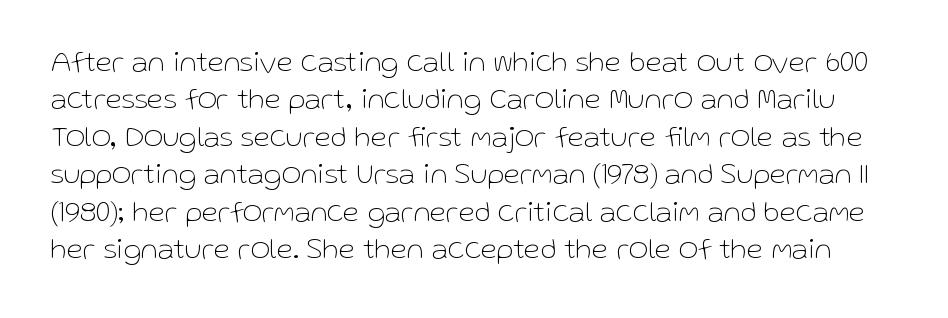
What's the leading like? Ordinary, nothing unusual. How are the letters spaced? Ordinarily, with no added tracking. A light-to-regular cut is what we see here. Is this a fixed-width face? No — the glyphs have proportional, varying widths.
